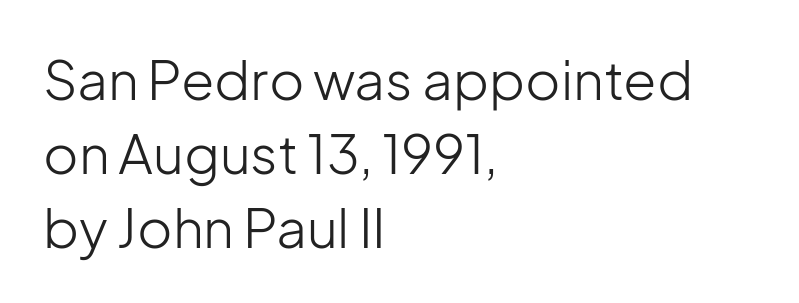
The image shows 54 px light sans-serif type, upright; set left-aligned, normal line spacing (1.37x), normal letter spacing, not underlined; low stroke contrast and a medium x-height.
